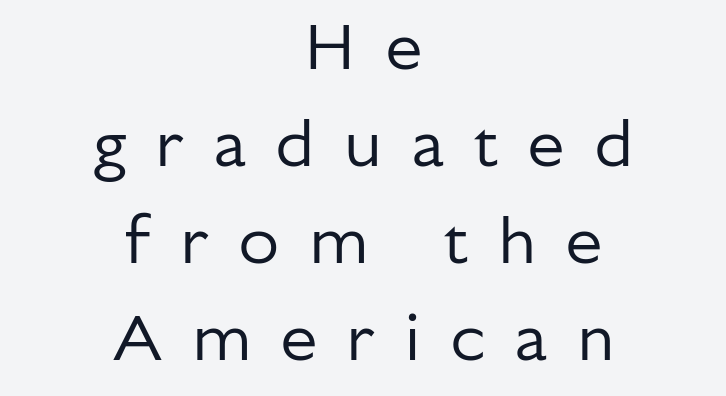
The image shows 67 px regular-weight sans-serif type, upright; set centered, normal line spacing (1.45x), unusually wide letter spacing (+0.43 em), not underlined; low stroke contrast and a medium x-height.
